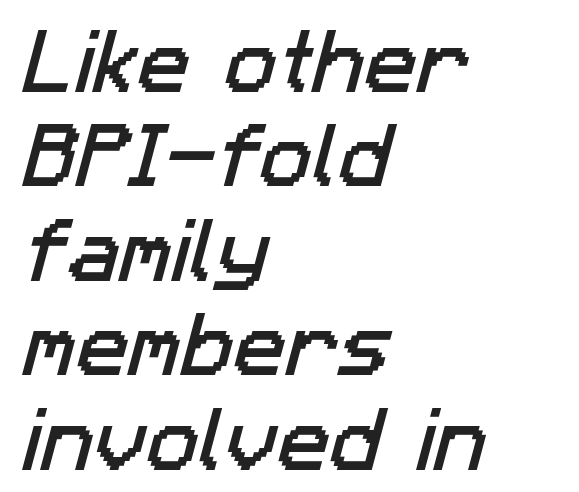
{"serif": "no", "width": "normal", "stroke_contrast": "low", "x_height": "medium", "monospaced": "no", "underline": "no", "align": "left", "line_spacing": "normal", "line_spacing_ratio": 1.35, "letter_spacing": "normal", "letter_spacing_em": 0.0, "glyph_px": 70}
